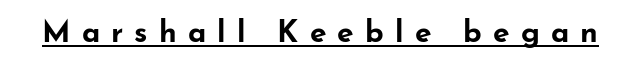
Beneath each row of characters lies a ruled line. This is sans-serif lettering, the kind often seen on screens and signage. Every character sits straight up, as roman type does. As a designer I'd log this as weight 700, bold. These lines are rendered in a variable-pitch font.
